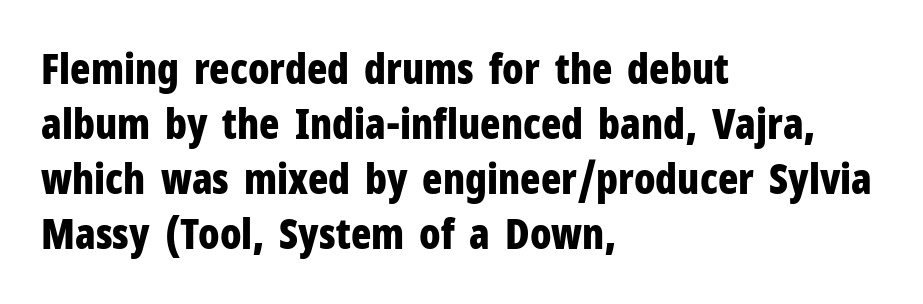
Q: Is the text bold? A: Yes.
Q: Is the text italic (slanted)? A: No, it is upright.
Q: Is the typeface a serif or a sans-serif typeface? A: Sans-serif.
Q: Is the text underlined? A: No.
Q: How is the paragraph aligned? A: Left-aligned.
Q: Is the spacing between letters normal or unusually wide? A: Normal.
Q: Is the spacing between lines tight, normal or loose? A: Normal.
Q: Width (condensed, normal, or wide)? A: Condensed.
Q: Stroke contrast? A: Low.
Q: x-height? A: Medium.
Q: Monospaced? A: No.
